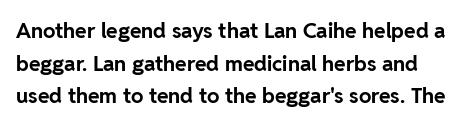
Q: Is the text bold? A: Yes.
Q: Is the text italic (slanted)? A: No, it is upright.
Q: Is the text underlined? A: No.
Q: Is the spacing between letters normal or unusually wide? A: Normal.
Q: Is the spacing between lines tight, normal or loose? A: Normal.
